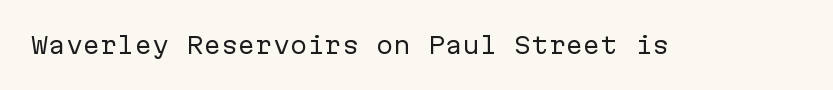
The image shows 23 px text type, upright; set normal letter spacing, not underlined.
